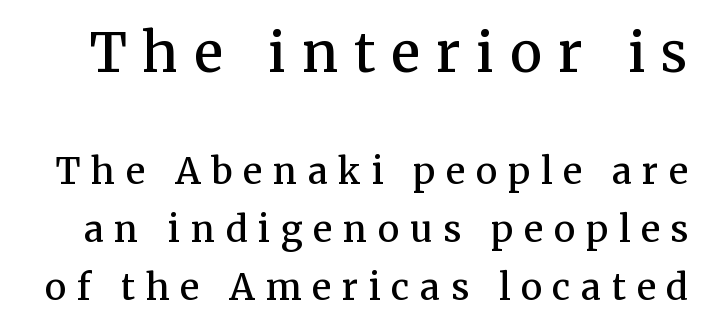
The image shows 54 px semibold serif type, upright; set normal line spacing (1.61x), unusually wide letter spacing (+0.3 em), not underlined; the first (top) block is 1.5x larger; medium stroke contrast and a medium x-height.
